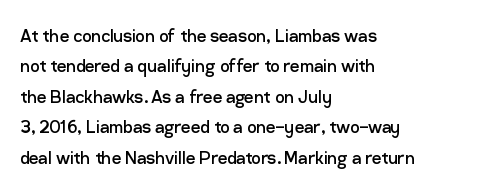
{"italic": "no", "bold": "no", "underline": "no", "align": "left", "line_spacing": "normal", "line_spacing_ratio": 1.45, "letter_spacing": "normal", "letter_spacing_em": 0.0, "glyph_px": 21}
